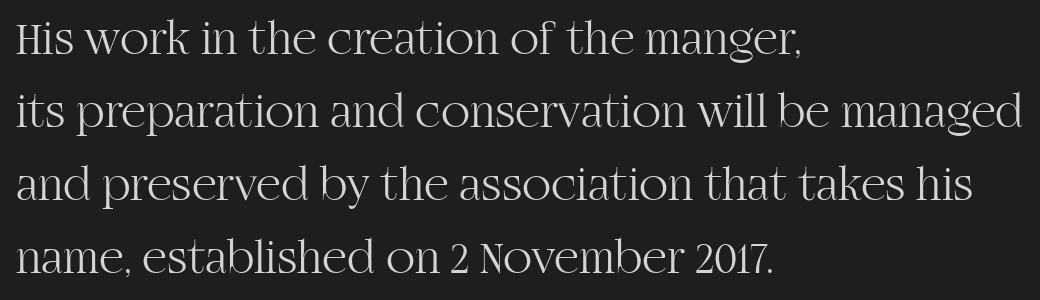
Counters stay open thanks to moderate or lighter strokes. In terms of letterform style, serifs are clearly present. It's the straight-up-and-down kind of type. Nothing unusual about the tracking: characters are spaced as the font intends. The words here are not underlined.
